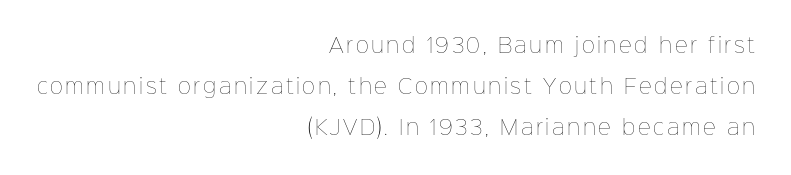
The paragraph shown leans on its right margin. Interline gaps are noticeably wide in this sample. No italicization has been applied; the sample stays upright. The glyphs are unaccompanied by any horizontal stroke below them.
